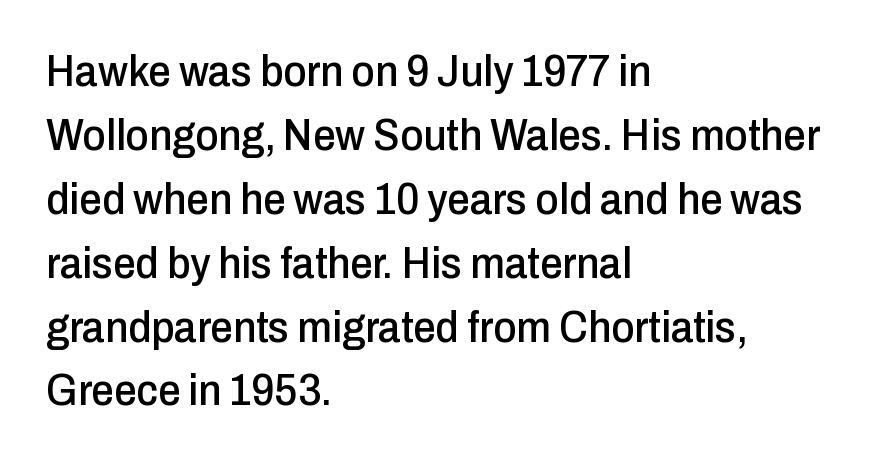
Q: Is the text italic (slanted)? A: No, it is upright.
Q: Is the typeface a serif or a sans-serif typeface? A: Sans-serif.
Q: Is the text underlined? A: No.
Q: How is the paragraph aligned? A: Left-aligned.
Q: Is the spacing between letters normal or unusually wide? A: Normal.
Q: Is the spacing between lines tight, normal or loose? A: Normal.
Q: Width (condensed, normal, or wide)? A: Condensed.
Q: Stroke contrast? A: Low.
Q: x-height? A: Medium.
Q: Monospaced? A: No.
